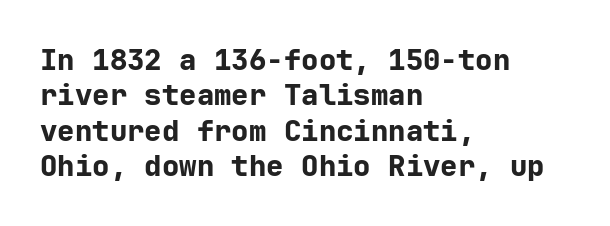
Q: Is the text bold? A: Yes.
Q: Is the text italic (slanted)? A: No, it is upright.
Q: Is the typeface a serif or a sans-serif typeface? A: Sans-serif.
Q: Is the text underlined? A: No.
Q: How is the paragraph aligned? A: Left-aligned.
Q: Is the spacing between letters normal or unusually wide? A: Normal.
Q: Width (condensed, normal, or wide)? A: Normal.
Q: Stroke contrast? A: Low.
Q: x-height? A: Medium.
